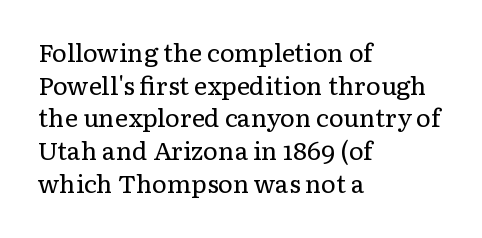
What's the leading like? Ordinary, nothing unusual. The passage shown has conventional tracking throughout. The typography opts for an upright posture over an oblique one. The passage is arranged the way most books set body copy — flush left.
